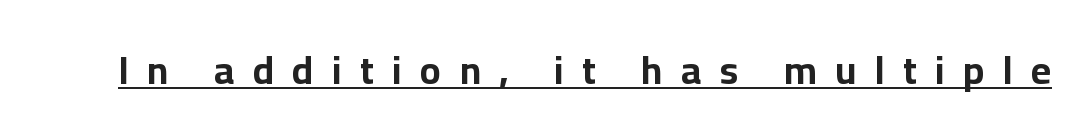
Does a line run under the words? Yes, clearly. Does the lettering tilt? It doesn't — this is upright. Weight check: bold — yes, fully. This sample uses expanded letter spacing, leaving extra air between glyphs.
